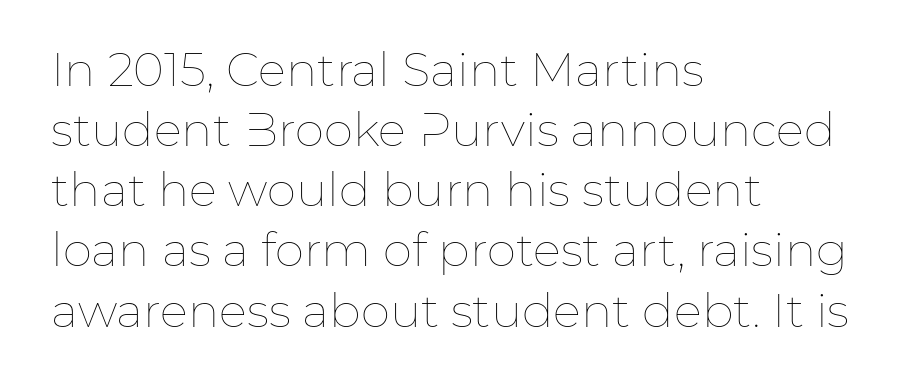
Q: Is the text bold? A: No.
Q: Is the text italic (slanted)? A: No, it is upright.
Q: Is the text underlined? A: No.
Q: How is the paragraph aligned? A: Left-aligned.
Q: Is the spacing between letters normal or unusually wide? A: Normal.
Q: Is the spacing between lines tight, normal or loose? A: Normal.
Q: Width (condensed, normal, or wide)? A: Normal.
Q: Stroke contrast? A: Low.
Q: x-height? A: Medium.
Q: Monospaced? A: No.
